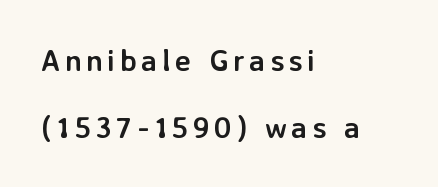
{"serif": "no", "italic": "no", "bold": "yes", "weight": "semibold", "width": "normal", "stroke_contrast": "low", "x_height": "medium", "monospaced": "no", "underline": "no", "align": "left", "line_spacing": "loose", "line_spacing_ratio": 2.22, "glyph_px": 30}
